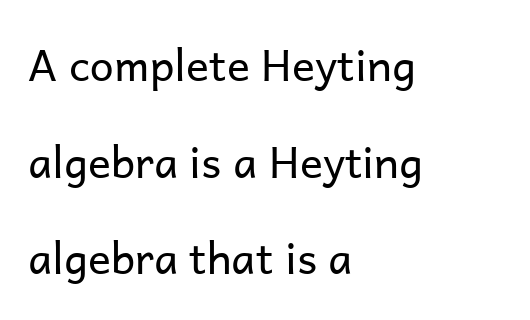
Q: Is the text bold? A: No.
Q: Is the text italic (slanted)? A: No, it is upright.
Q: Is the typeface a serif or a sans-serif typeface? A: Sans-serif.
Q: Is the text underlined? A: No.
Q: How is the paragraph aligned? A: Left-aligned.
Q: Is the spacing between letters normal or unusually wide? A: Normal.
Q: Is the spacing between lines tight, normal or loose? A: Loose.
Q: Width (condensed, normal, or wide)? A: Normal.
Q: Stroke contrast? A: Low.
Q: x-height? A: Medium.
Q: Monospaced? A: No.
